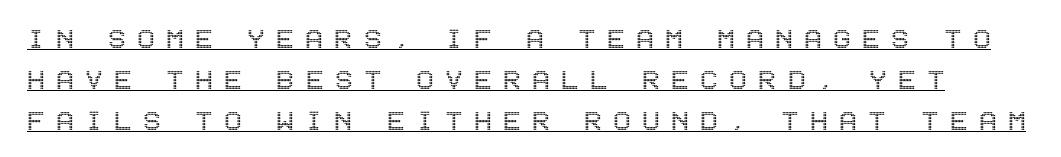
There is plenty of visible air inserted between adjacent glyphs. Ordinary non-slanted type is in use. Decoration check: the copy is underlined.
